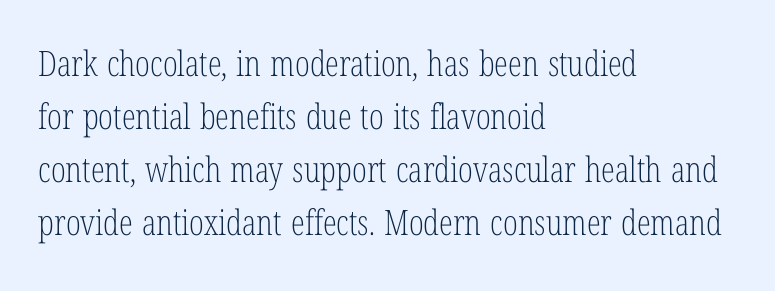
{"serif": "yes", "italic": "no", "bold": "no", "weight": "light", "width": "condensed", "stroke_contrast": "low", "x_height": "medium", "monospaced": "no", "underline": "no", "align": "left", "line_spacing": "normal", "line_spacing_ratio": 1.51, "letter_spacing": "normal", "letter_spacing_em": 0.0, "glyph_px": 35}
